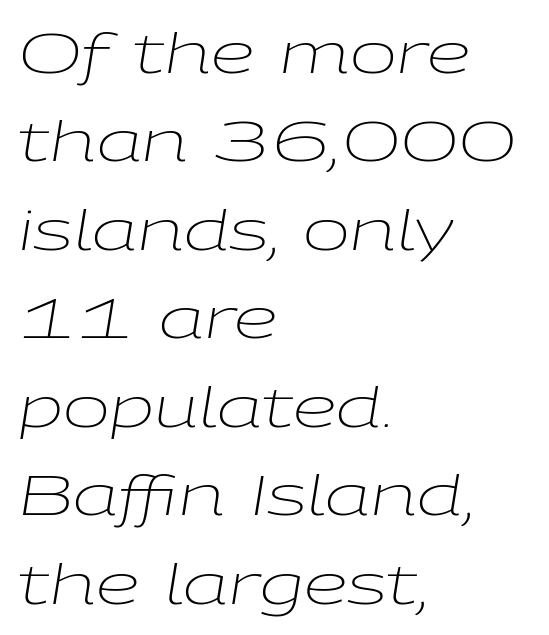
The image shows 56 px light, wide type, italic (leaning right); set left-aligned, normal line spacing (1.58x), normal letter spacing, not underlined; low stroke contrast and a medium x-height.
